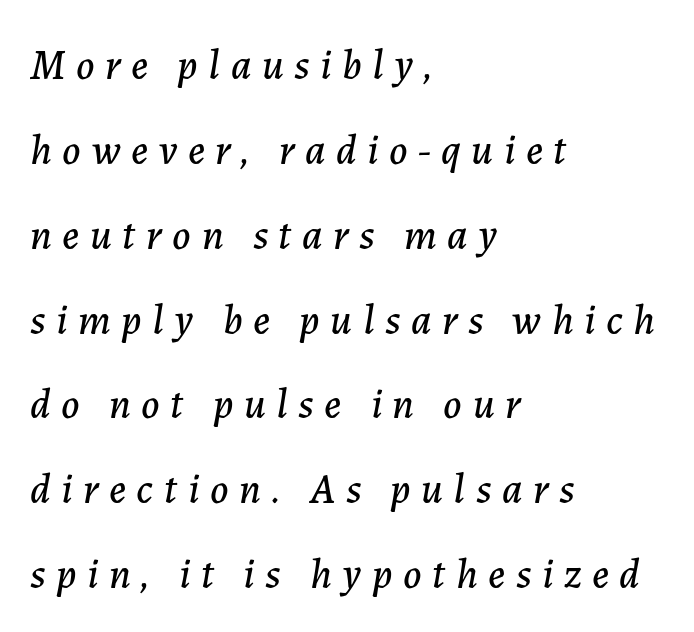
The image shows 42 px text type, italic (leaning right); set left-aligned, loose line spacing (2.02x), unusually wide letter spacing (+0.25 em), not underlined; low stroke contrast and a medium x-height.
